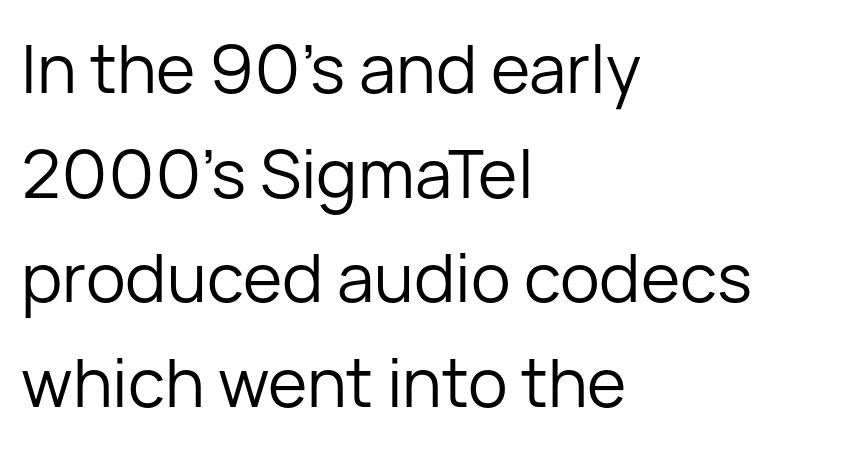
The glyphs are unaccompanied by any horizontal stroke below them. A student would call this left alignment; a typographer would say flush left, rag right. A typesetter would call this leading conventional body-copy spacing. Nothing sits at the stroke ends, so this counts as sans-serif. The type is set solid horizontally, with unmodified tracking.
